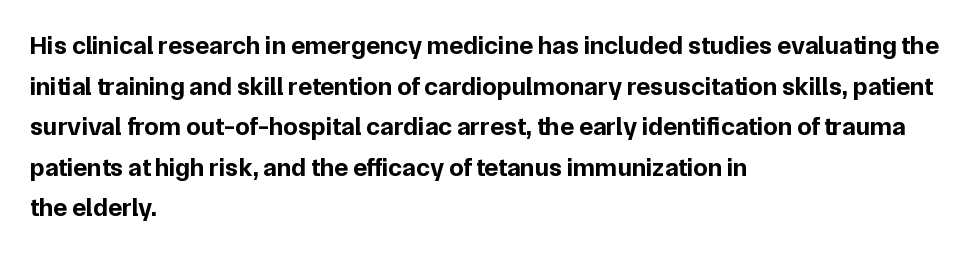
The image shows 26 px bold type, upright; set left-aligned, normal line spacing (1.56x), normal letter spacing, not underlined.
